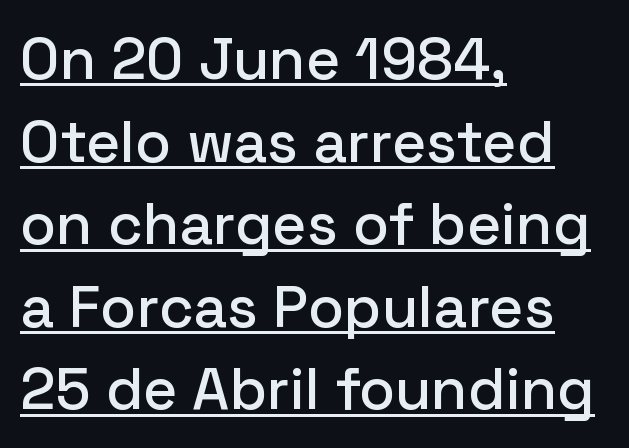
Letter spacing: default. Spacing verdict: proportional, widths tailored to each character. Rendered with straight, roman letterforms. The leading is moderate, giving the passage an even texture. The letters carry no serifs — their stems end cleanly without finishing strokes. The typesetter has applied underlining to the passage shown.
